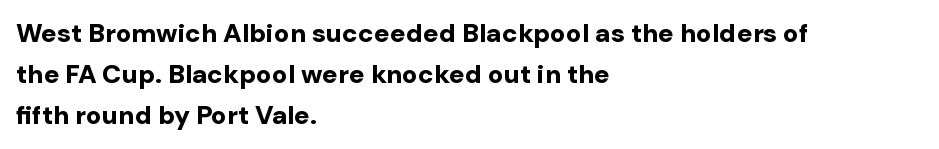
Standard letterfit; no display-style spreading of the glyphs. Compared with typical paragraphs, the rows here are spaced about the same. A bare baseline throughout the passage. Every stem runs plumb, perpendicular to the baseline. The typesetter chose a ragged-right arrangement here. The font is running at its bold setting.
